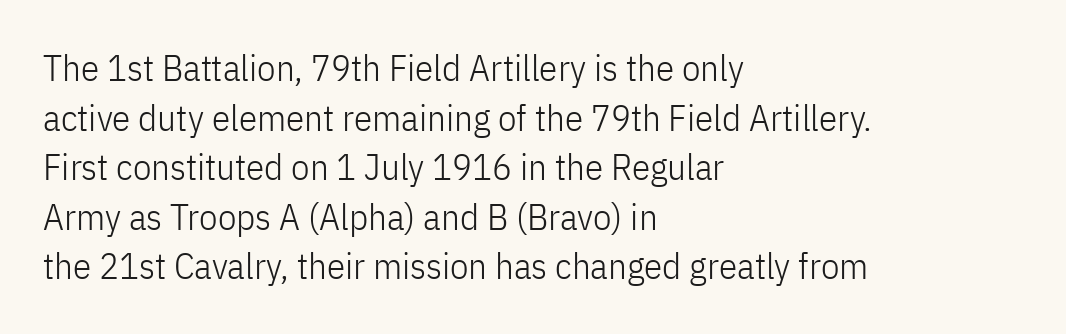
Q: Is the text bold? A: No.
Q: Is the text italic (slanted)? A: No, it is upright.
Q: Is the typeface a serif or a sans-serif typeface? A: Sans-serif.
Q: Is the text underlined? A: No.
Q: How is the paragraph aligned? A: Left-aligned.
Q: Is the spacing between letters normal or unusually wide? A: Normal.
Q: Is the spacing between lines tight, normal or loose? A: Normal.
Q: Width (condensed, normal, or wide)? A: Condensed.
Q: Stroke contrast? A: Low.
Q: x-height? A: Medium.
Q: Monospaced? A: No.
